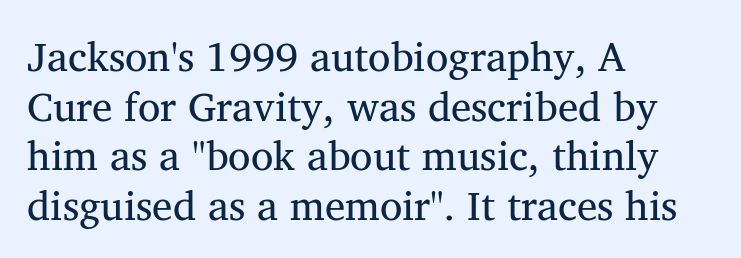
Q: Is the typeface a serif or a sans-serif typeface? A: Serif.
Q: Is the text underlined? A: No.
Q: How is the paragraph aligned? A: Left-aligned.
Q: Is the spacing between letters normal or unusually wide? A: Normal.
Q: Width (condensed, normal, or wide)? A: Normal.
Q: Stroke contrast? A: Medium.
Q: x-height? A: Medium.
Q: Monospaced? A: No.
